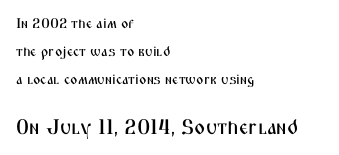
Every stem runs plumb, perpendicular to the baseline. The lines are spread far apart with generous leading. Typeset ragged right — the left edge is the straight one. Small over large — that's the arrangement of the two blocks here.
